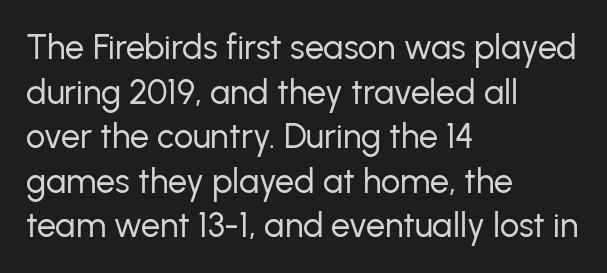
Q: Is the text bold? A: No.
Q: Is the text italic (slanted)? A: No, it is upright.
Q: Is the typeface a serif or a sans-serif typeface? A: Sans-serif.
Q: Is the text underlined? A: No.
Q: How is the paragraph aligned? A: Left-aligned.
Q: Is the spacing between letters normal or unusually wide? A: Normal.
Q: Is the spacing between lines tight, normal or loose? A: Normal.
Q: Width (condensed, normal, or wide)? A: Normal.
Q: Stroke contrast? A: Low.
Q: x-height? A: Medium.
Q: Monospaced? A: No.
